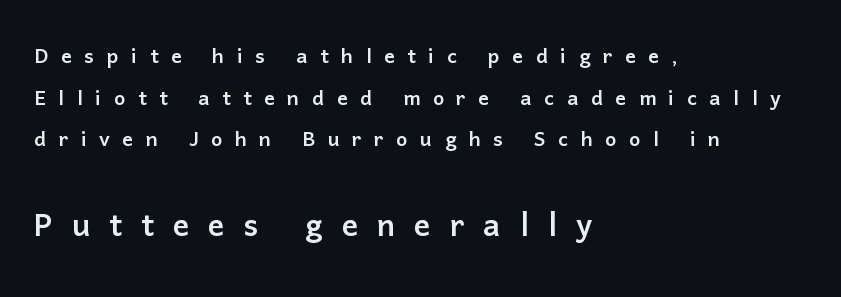
The image shows 41 px sans-serif type, upright; set left-aligned, normal line spacing (1.54x), unusually wide letter spacing (+0.46 em), not underlined; the second (bottom) block is 1.52x larger; low stroke contrast and a medium x-height.
